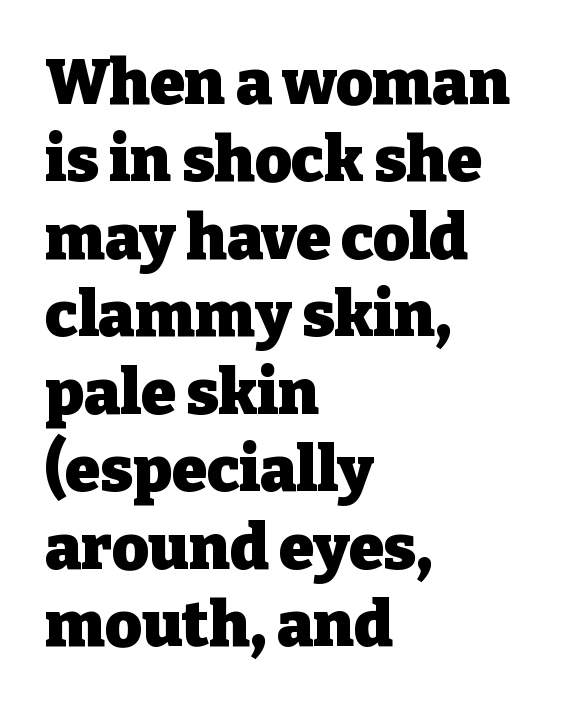
{"serif": "yes", "italic": "no", "bold": "yes", "weight": "heavy", "width": "normal", "stroke_contrast": "low", "x_height": "medium", "monospaced": "no", "underline": "no", "align": "left", "line_spacing_ratio": 1.23, "letter_spacing": "normal", "letter_spacing_em": 0.0, "glyph_px": 63}
